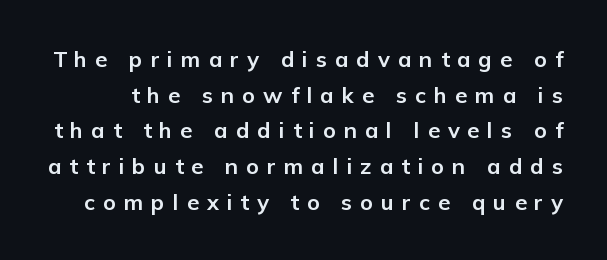
{"italic": "no", "bold": "yes", "underline": "no", "line_spacing": "normal", "line_spacing_ratio": 1.62, "letter_spacing": "wide", "letter_spacing_em": 0.36, "glyph_px": 22}
